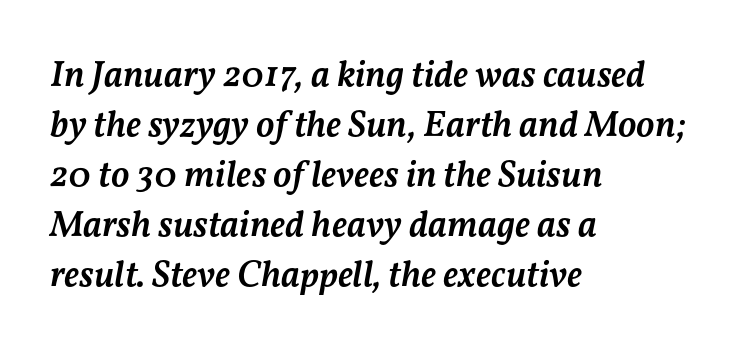
The image shows 37 px semibold type, italic (leaning right); set left-aligned, normal line spacing (1.35x), normal letter spacing, not underlined; medium stroke contrast and a medium x-height.
